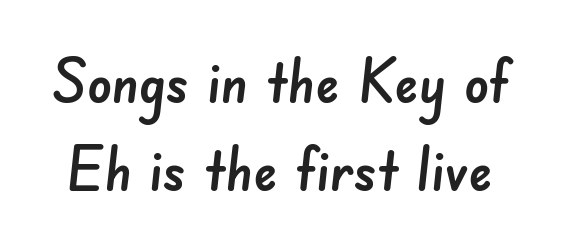
{"serif": "no", "width": "normal", "stroke_contrast": "low", "x_height": "small", "monospaced": "no", "underline": "no", "line_spacing": "normal", "line_spacing_ratio": 1.44, "letter_spacing": "normal", "letter_spacing_em": 0.0, "glyph_px": 61}
